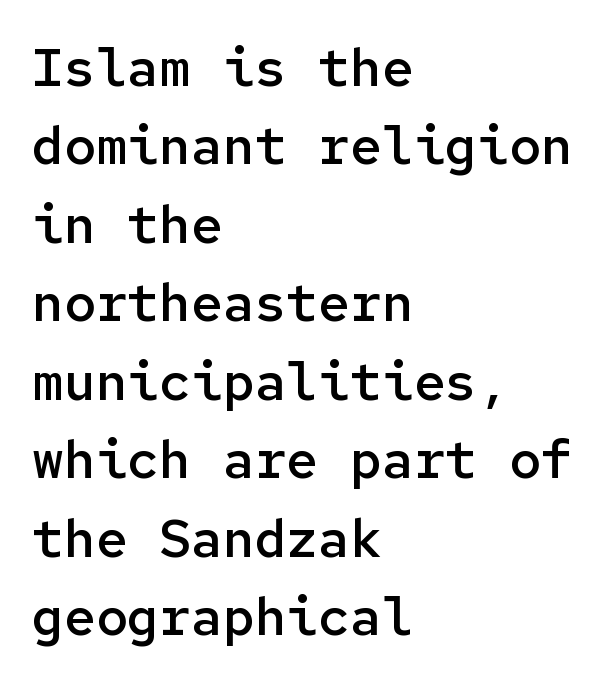
The image shows 53 px semibold sans-serif type, upright, monospaced; set left-aligned, normal line spacing (1.48x), normal letter spacing, not underlined; low stroke contrast and a medium x-height.
